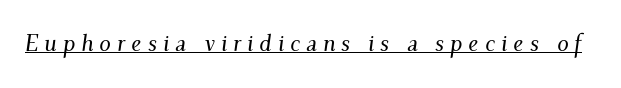
{"italic": "yes", "lean": "right", "slant_degrees": 9, "underline": "yes", "letter_spacing": "wide", "letter_spacing_em": 0.26, "glyph_px": 23}
